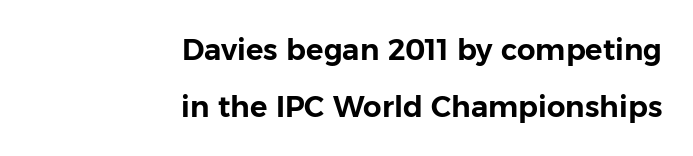
{"serif": "no", "italic": "no", "width": "normal", "stroke_contrast": "low", "x_height": "medium", "monospaced": "no", "underline": "no", "align": "right", "line_spacing": "loose", "line_spacing_ratio": 1.96, "letter_spacing": "normal", "letter_spacing_em": 0.0, "glyph_px": 29}
